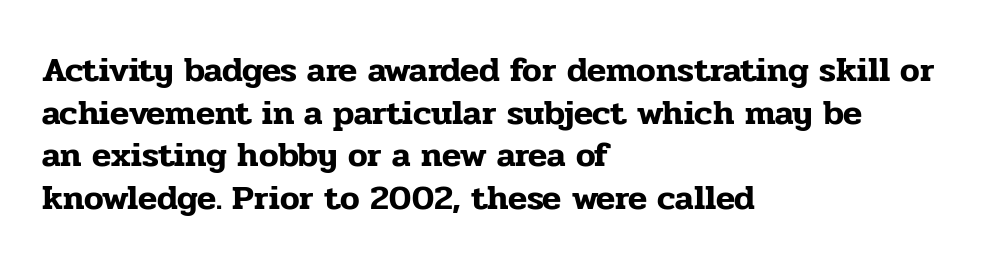
The image shows 35 px serif type, upright; set left-aligned, line spacing 1.22x, normal letter spacing, not underlined; low stroke contrast and a medium x-height.
